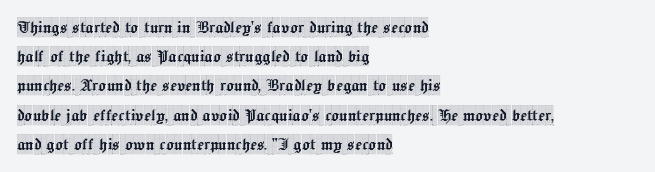
Q: Is the text italic (slanted)? A: No, it is upright.
Q: Is the text underlined? A: No.
Q: How is the paragraph aligned? A: Left-aligned.
Q: Is the spacing between letters normal or unusually wide? A: Normal.
Q: Is the spacing between lines tight, normal or loose? A: Normal.
